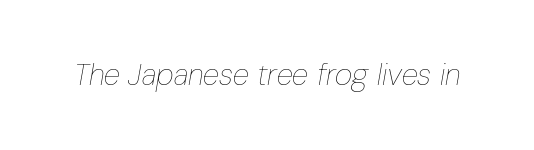
The image shows 30 px thin, condensed type, italic (leaning right); set normal letter spacing, not underlined; low stroke contrast and a medium x-height.
